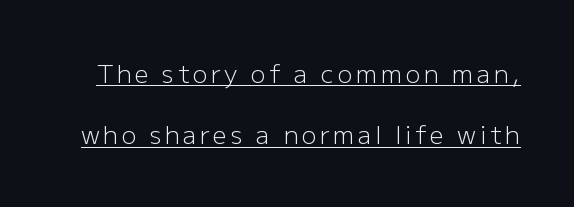
Q: Is the text bold? A: No.
Q: Is the text italic (slanted)? A: No, it is upright.
Q: Is the text underlined? A: Yes.
Q: Is the spacing between lines tight, normal or loose? A: Loose.
